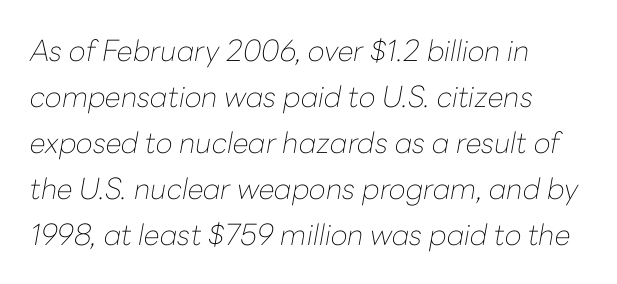
Glyph-to-glyph distance matches everyday printed text. These lines are rendered in a variable-pitch font. It's the slanting kind of type. Nothing heavy about these letters — not bold at all.
